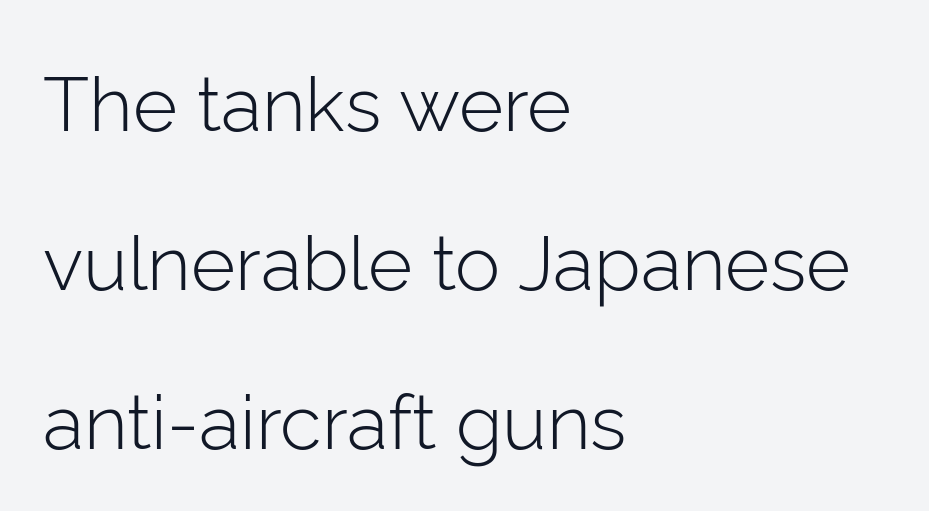
The image shows 76 px light sans-serif type, upright; set left-aligned, loose line spacing (2.09x), normal letter spacing, not underlined; low stroke contrast and a medium x-height.
